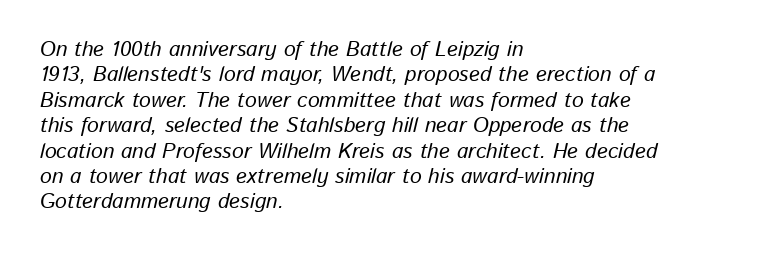
The image shows 21 px text type, italic (leaning right); set left-aligned, line spacing 1.21x, normal letter spacing, not underlined.
